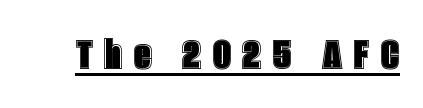
Q: Is the text italic (slanted)? A: No, it is upright.
Q: Is the text underlined? A: Yes.
Q: Is the spacing between letters normal or unusually wide? A: Unusually wide.
Q: Width (condensed, normal, or wide)? A: Condensed.
Q: x-height? A: Large.
Q: Monospaced? A: No.
